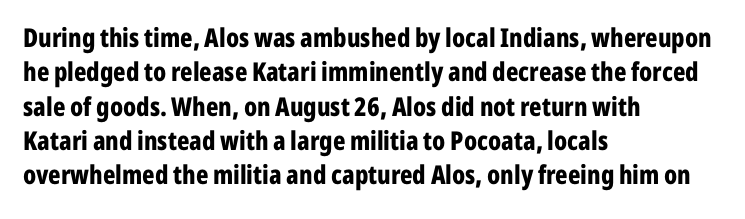
Q: Is the text bold? A: Yes.
Q: Is the text italic (slanted)? A: No, it is upright.
Q: Is the text underlined? A: No.
Q: How is the paragraph aligned? A: Left-aligned.
Q: Is the spacing between letters normal or unusually wide? A: Normal.
Q: Is the spacing between lines tight, normal or loose? A: Normal.
